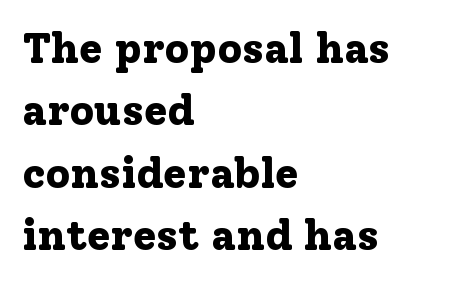
Note: serifs present on the glyphs. Tall strokes in this sample are plumb rather than angled. Varying glyph widths throughout — classic text-font behaviour. Reading down the column, the eye jumps a familiar distance to each next line. Typographic density is high because the face is bold.
